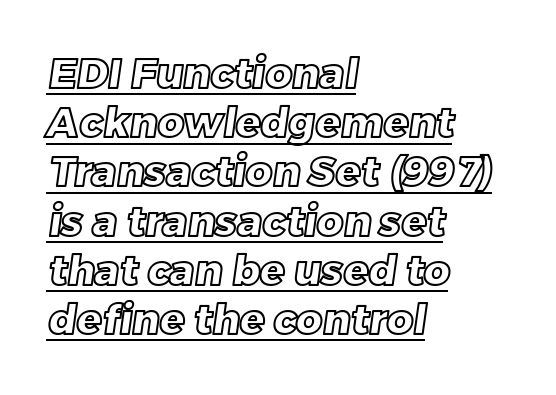
The image shows 41 px text type; set left-aligned, line spacing 1.2x, normal letter spacing, underlined; a large x-height.
